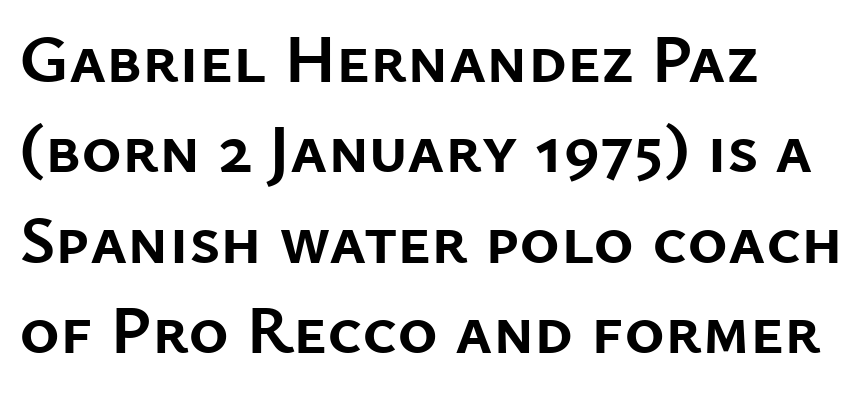
Words appear dense and cohesive because spacing is normal. Descenders are the only things crossing below the line. The axis of the letterforms is exactly vertical. Summary of weight: heavy, a full bold. The rag falls on the right side of this text block.
